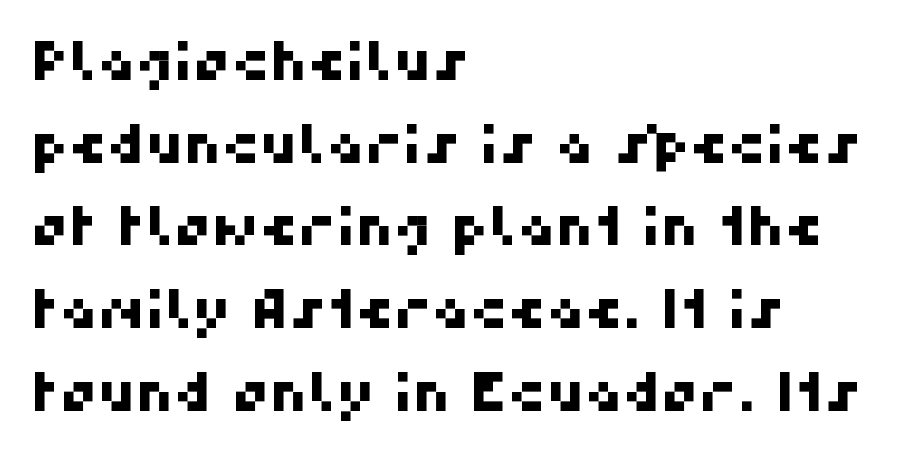
Q: Is the typeface a serif or a sans-serif typeface? A: Sans-serif.
Q: Is the text underlined? A: No.
Q: How is the paragraph aligned? A: Left-aligned.
Q: Is the spacing between letters normal or unusually wide? A: Normal.
Q: Is the spacing between lines tight, normal or loose? A: Normal.
Q: Width (condensed, normal, or wide)? A: Normal.
Q: Stroke contrast? A: High.
Q: x-height? A: Medium.
Q: Monospaced? A: No.
